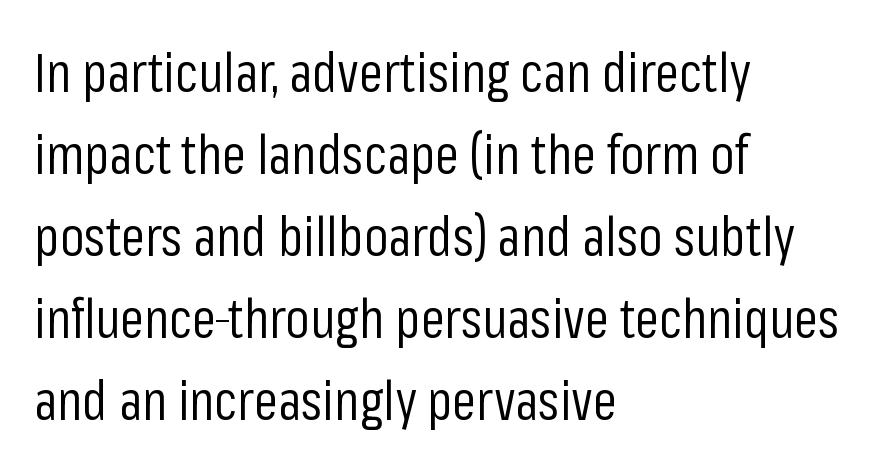
The image shows 54 px regular-weight, condensed sans-serif type, upright; set left-aligned, normal line spacing (1.52x), normal letter spacing, not underlined; low stroke contrast and a medium x-height.
